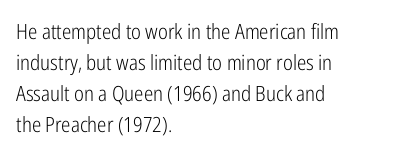
No chunkiness to these letters — they're not bold. The area under the type is left untouched. This rendering uses left alignment, leaving the right contour irregular. The font's upright variant was chosen for this text. Compared with typical body copy, the letter spacing here is the same.
